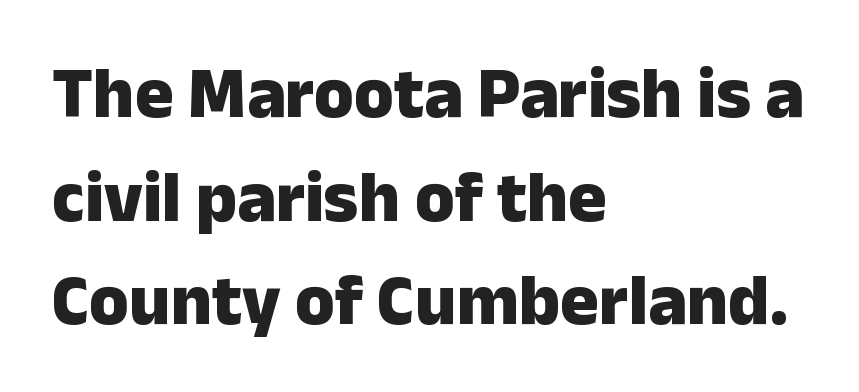
{"serif": "no", "italic": "no", "bold": "yes", "weight": "heavy", "width": "normal", "stroke_contrast": "low", "x_height": "medium", "monospaced": "no", "underline": "no", "align": "left", "line_spacing": "normal", "line_spacing_ratio": 1.44, "letter_spacing": "normal", "letter_spacing_em": 0.0, "glyph_px": 72}
